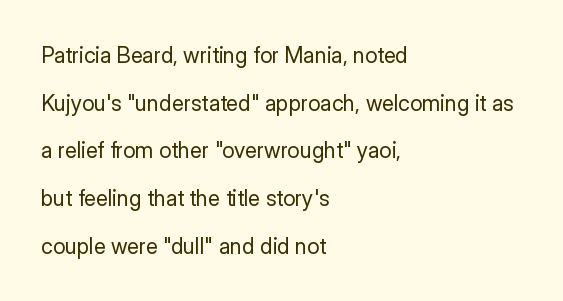
The image shows 22 px text type, upright; set left-aligned, loose line spacing (2.17x), normal letter spacing, not underlined.
